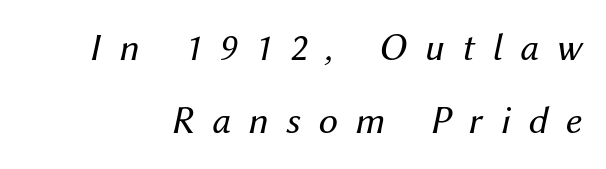
{"italic": "yes", "lean": "right", "slant_degrees": 12, "bold": "no", "weight": "regular", "width": "normal", "stroke_contrast": "medium", "x_height": "medium", "monospaced": "no", "underline": "no", "line_spacing_ratio": 1.88, "letter_spacing": "wide", "letter_spacing_em": 0.46, "glyph_px": 39}
